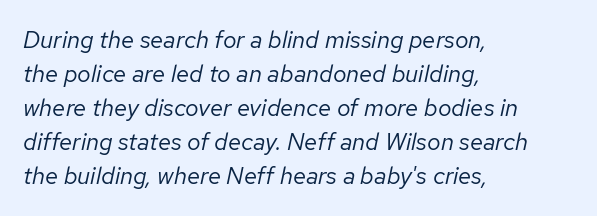
These lines stack with their left ends in a neat column. Default kerning and tracking; the words read as compact shapes. The space between consecutive lines is moderate. Underline: absent. The passage shown is not bold in any degree. Rendered with sloped, italic letterforms.
